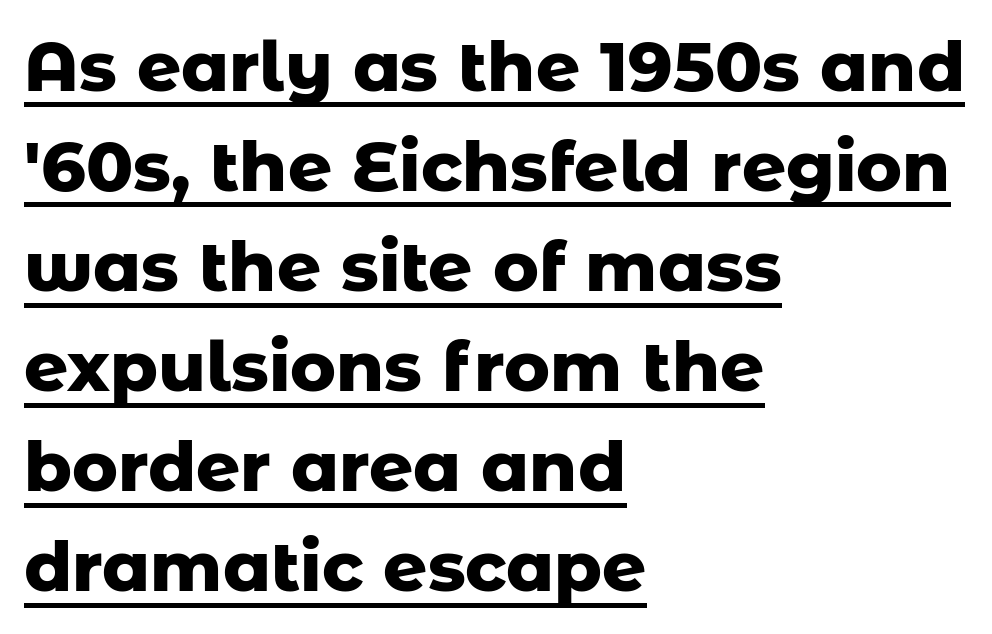
{"serif": "no", "italic": "no", "bold": "yes", "weight": "heavy", "width": "normal", "stroke_contrast": "low", "x_height": "medium", "monospaced": "no", "underline": "yes", "align": "left", "line_spacing": "normal", "line_spacing_ratio": 1.45, "letter_spacing": "normal", "letter_spacing_em": 0.0, "glyph_px": 69}
